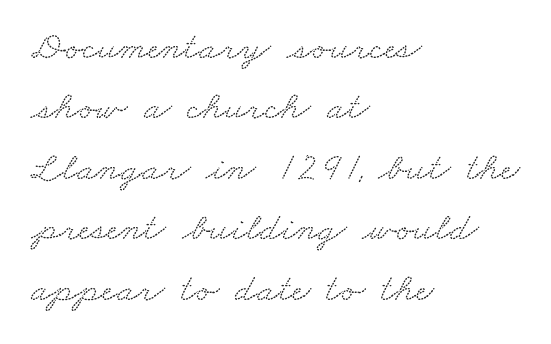
{"width": "wide", "stroke_contrast": "low", "x_height": "small", "monospaced": "no", "underline": "no", "align": "left", "line_spacing": "normal", "line_spacing_ratio": 1.51, "letter_spacing": "normal", "letter_spacing_em": 0.0, "glyph_px": 40}
